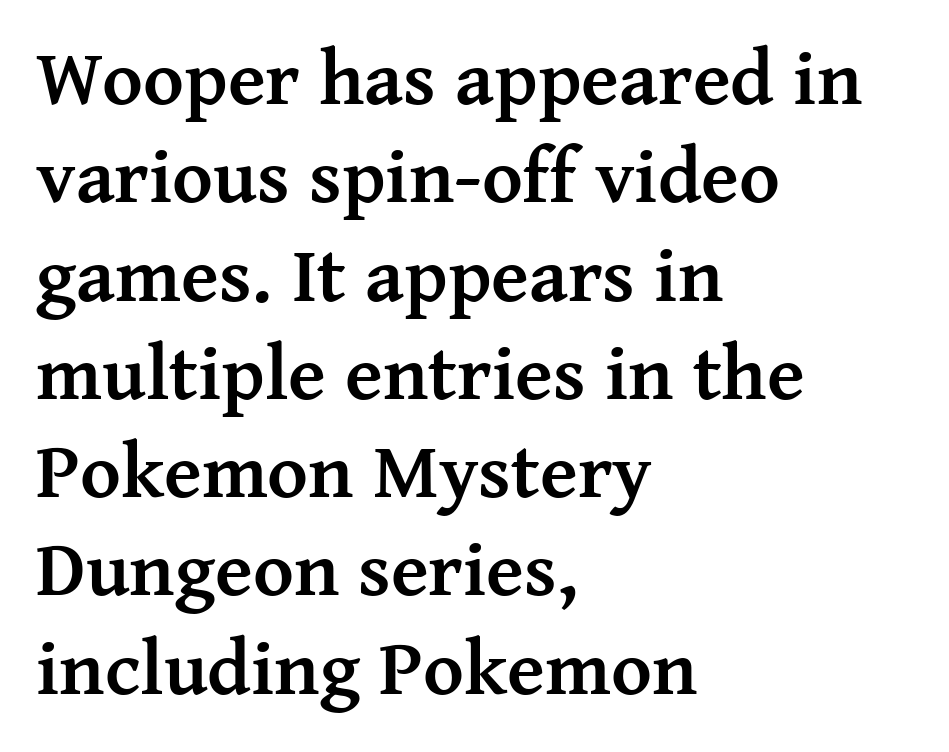
Q: Is the text bold? A: Yes.
Q: Is the text italic (slanted)? A: No, it is upright.
Q: Is the typeface a serif or a sans-serif typeface? A: Serif.
Q: Is the text underlined? A: No.
Q: How is the paragraph aligned? A: Left-aligned.
Q: Is the spacing between letters normal or unusually wide? A: Normal.
Q: Is the spacing between lines tight, normal or loose? A: Normal.
Q: Width (condensed, normal, or wide)? A: Normal.
Q: Stroke contrast? A: Medium.
Q: x-height? A: Medium.
Q: Monospaced? A: No.
